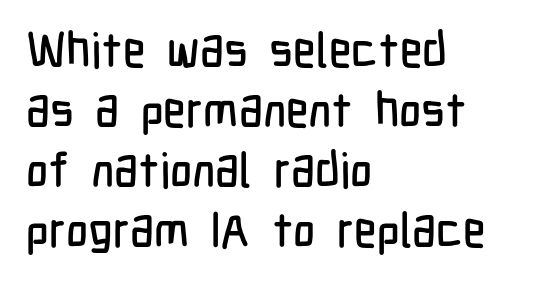
{"serif": "no", "italic": "no", "width": "condensed", "stroke_contrast": "low", "x_height": "medium", "monospaced": "no", "underline": "no", "align": "left", "line_spacing": "normal", "line_spacing_ratio": 1.25, "letter_spacing": "normal", "letter_spacing_em": 0.0, "glyph_px": 48}
